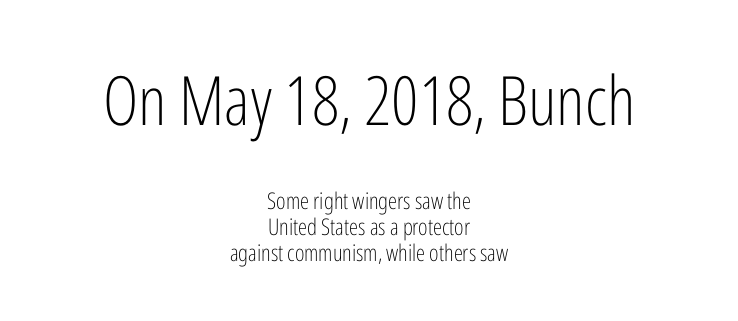
Q: Is the text bold? A: No.
Q: Is the text italic (slanted)? A: No, it is upright.
Q: Is the typeface a serif or a sans-serif typeface? A: Sans-serif.
Q: Is the text underlined? A: No.
Q: How is the paragraph aligned? A: Centered.
Q: Is the spacing between letters normal or unusually wide? A: Normal.
Q: Is the spacing between lines tight, normal or loose? A: Tight.
Q: Which block of text is set in a larger size, the first (top) or the second (bottom)? A: The first (top) one.
Q: Width (condensed, normal, or wide)? A: Condensed.
Q: Stroke contrast? A: Low.
Q: x-height? A: Medium.
Q: Monospaced? A: No.
